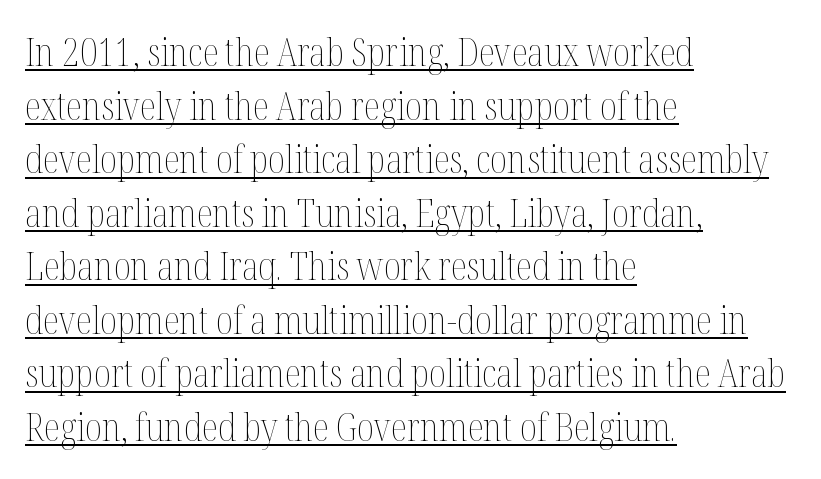
{"italic": "no", "bold": "no", "weight": "thin", "width": "condensed", "stroke_contrast": "medium", "x_height": "medium", "monospaced": "no", "underline": "yes", "align": "left", "line_spacing": "normal", "line_spacing_ratio": 1.41, "letter_spacing": "normal", "letter_spacing_em": 0.0, "glyph_px": 38}
